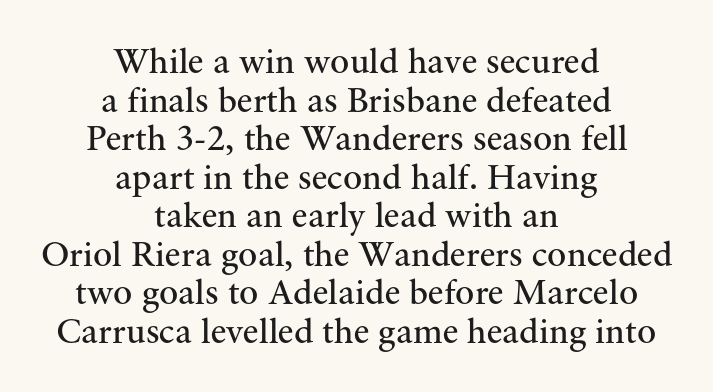
Q: Is the text bold? A: No.
Q: Is the text italic (slanted)? A: No, it is upright.
Q: Is the typeface a serif or a sans-serif typeface? A: Serif.
Q: Is the text underlined? A: No.
Q: How is the paragraph aligned? A: Centered.
Q: Is the spacing between letters normal or unusually wide? A: Normal.
Q: Is the spacing between lines tight, normal or loose? A: Tight.
Q: Width (condensed, normal, or wide)? A: Normal.
Q: Stroke contrast? A: Medium.
Q: x-height? A: Small.
Q: Monospaced? A: No.
